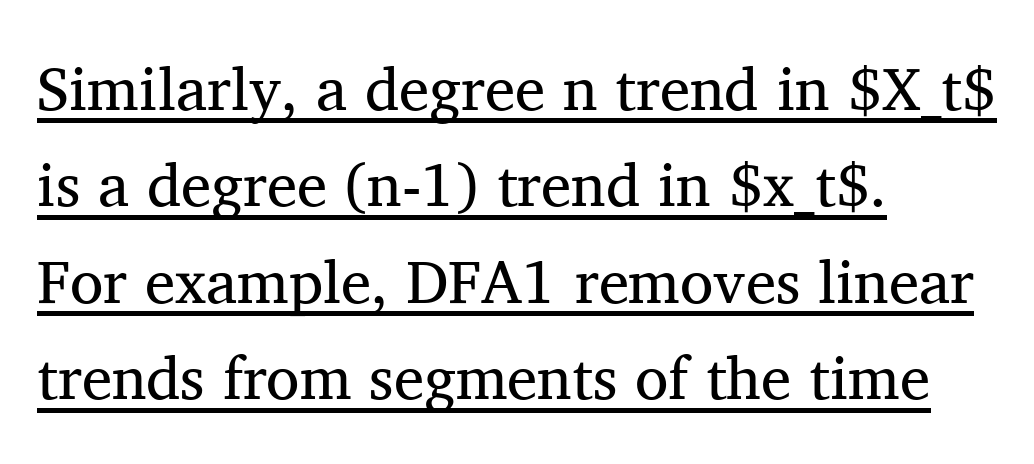
Q: Is the text bold? A: No.
Q: Is the text italic (slanted)? A: No, it is upright.
Q: Is the typeface a serif or a sans-serif typeface? A: Serif.
Q: Is the text underlined? A: Yes.
Q: How is the paragraph aligned? A: Left-aligned.
Q: Is the spacing between letters normal or unusually wide? A: Normal.
Q: Is the spacing between lines tight, normal or loose? A: Normal.
Q: Width (condensed, normal, or wide)? A: Normal.
Q: Stroke contrast? A: Medium.
Q: x-height? A: Medium.
Q: Monospaced? A: No.
